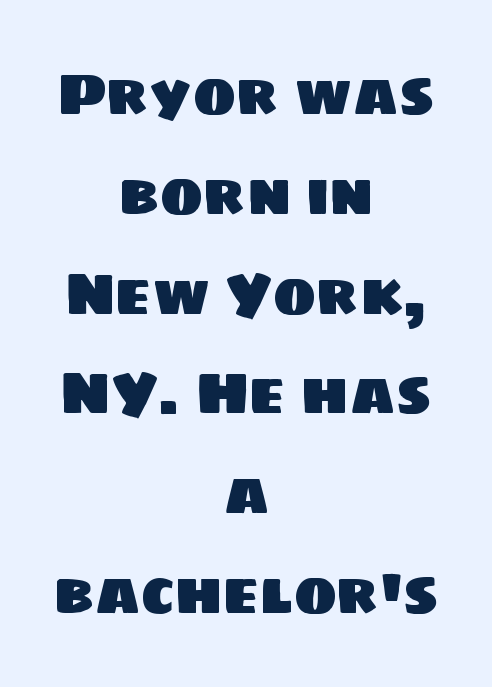
Q: Is the typeface a serif or a sans-serif typeface? A: Sans-serif.
Q: Is the text underlined? A: No.
Q: How is the paragraph aligned? A: Centered.
Q: Is the spacing between letters normal or unusually wide? A: Normal.
Q: Width (condensed, normal, or wide)? A: Normal.
Q: Stroke contrast? A: Low.
Q: x-height? A: Large.
Q: Monospaced? A: No.
